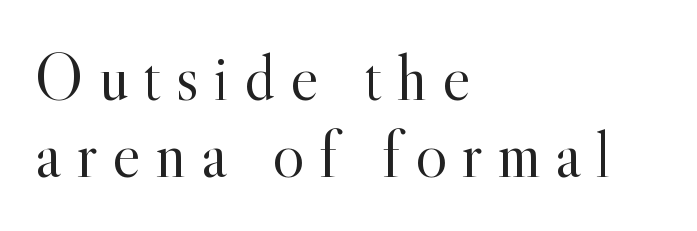
Compared with a centered layout, this one pins lines to the left instead. Is this a sans? No — the strokes have serifs. The passage shown is typed in a proportional face where columns would drift. Nothing heavy about these letters — not bold at all.
